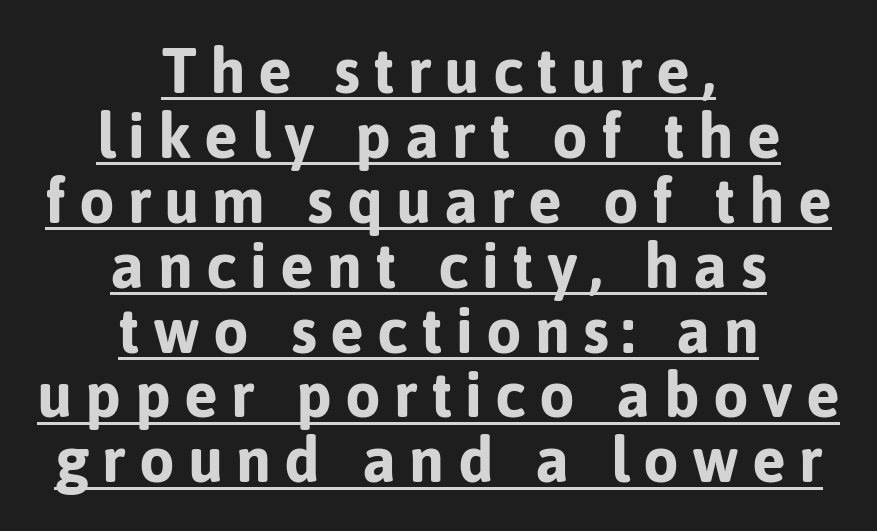
The image shows 63 px bold sans-serif type, upright; set centered, tight line spacing (1.03x), unusually wide letter spacing (+0.21 em), underlined; low stroke contrast and a medium x-height.
